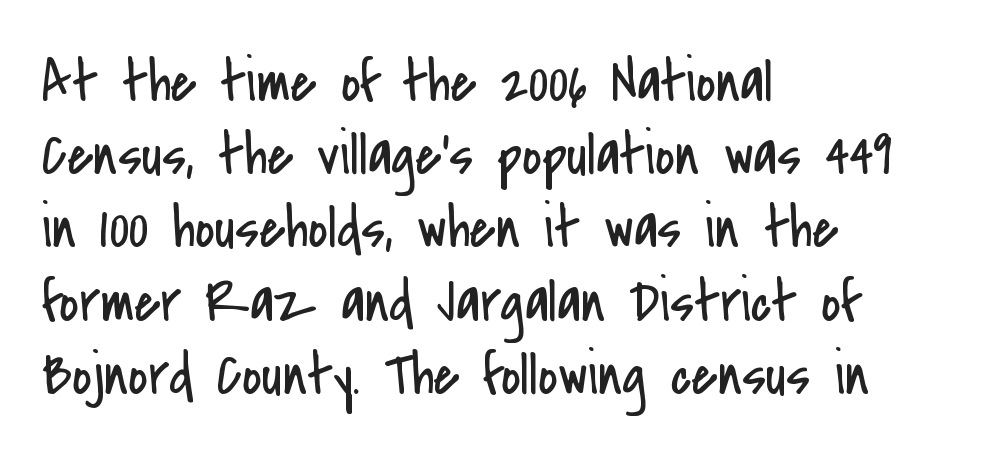
{"serif": "no", "italic": "no", "bold": "no", "weight": "regular", "width": "condensed", "stroke_contrast": "low", "x_height": "small", "monospaced": "no", "underline": "no", "align": "left", "line_spacing_ratio": 1.22, "letter_spacing": "normal", "letter_spacing_em": 0.0, "glyph_px": 60}
